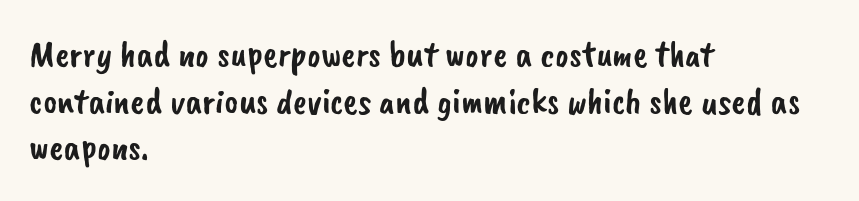
{"serif": "no", "width": "normal", "stroke_contrast": "low", "x_height": "small", "monospaced": "no", "underline": "no", "align": "left", "line_spacing_ratio": 1.23, "letter_spacing": "normal", "letter_spacing_em": 0.0, "glyph_px": 38}
